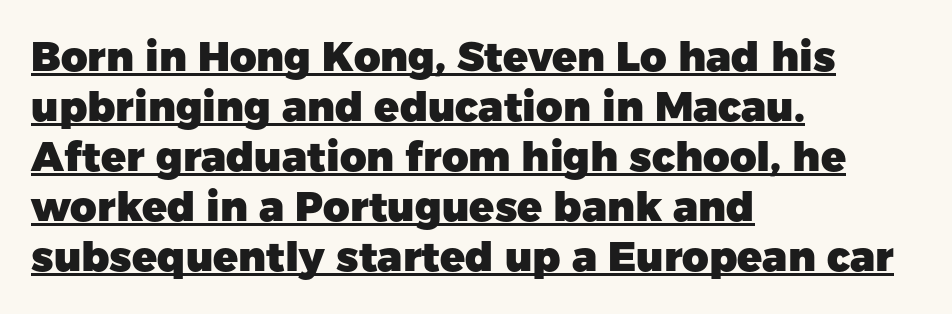
The letters carry no serifs — their stems end cleanly without finishing strokes. The rendering uses natural spacing where letterforms have individual widths. Is the type bold? Yes — the strokes are clearly thick and heavy. Underlined type. The ragged edge is on the right, which tells us the setting is flush left.
